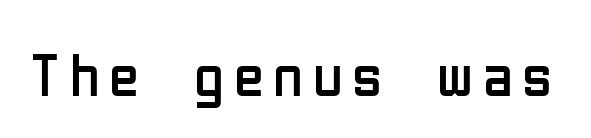
The image shows 61 px regular-weight, condensed sans-serif type, upright; set not underlined; low stroke contrast and a medium x-height.
